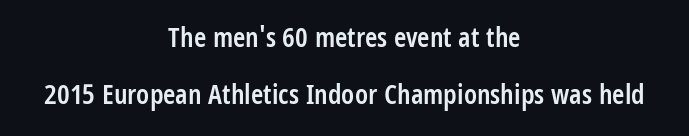
{"serif": "no", "italic": "no", "bold": "semi", "weight": "semibold", "width": "condensed", "stroke_contrast": "low", "x_height": "large", "monospaced": "no", "underline": "no", "align": "center", "line_spacing": "loose", "line_spacing_ratio": 2.03, "letter_spacing": "normal", "letter_spacing_em": 0.0, "glyph_px": 28}
